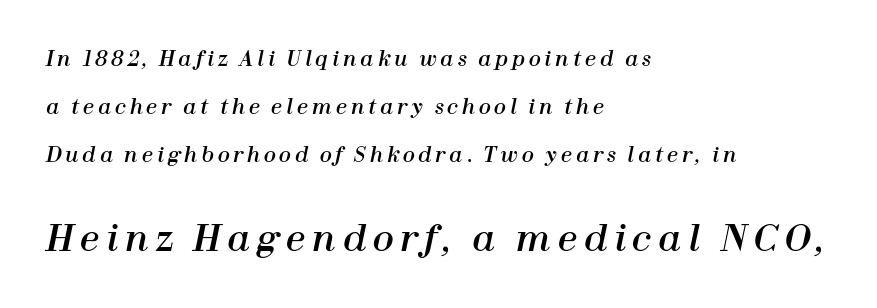
The area under the type is left untouched. Widely set lines give the paragraph a tall, airy silhouette. In this sample the second text group is rendered at the bigger scale. A typesetter would call this proportional, since set widths differ per character. It's the slanting kind of type.
